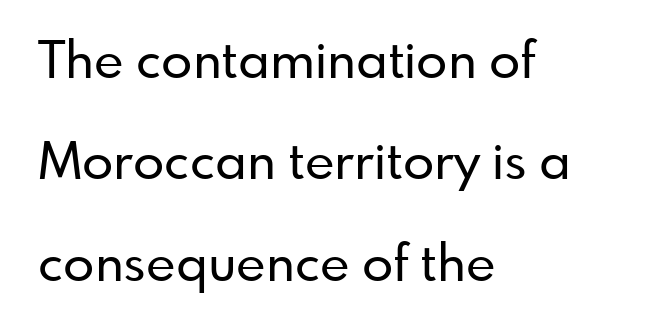
{"serif": "no", "italic": "no", "width": "normal", "stroke_contrast": "low", "x_height": "small", "monospaced": "no", "underline": "no", "align": "left", "line_spacing": "loose", "line_spacing_ratio": 1.99, "letter_spacing": "normal", "letter_spacing_em": 0.0, "glyph_px": 51}
